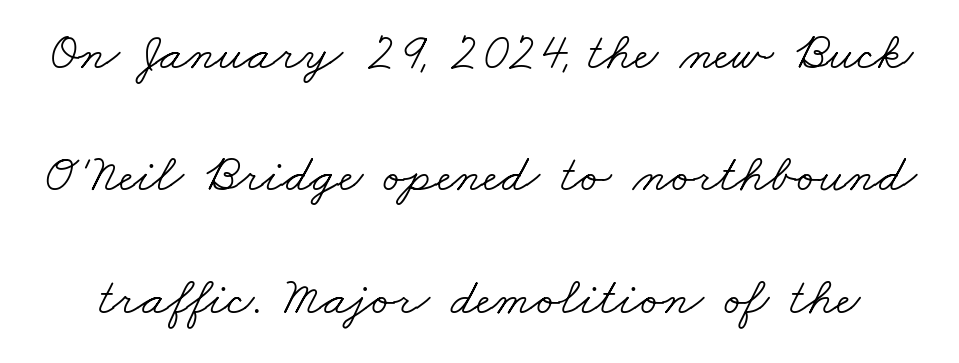
Q: Is the text bold? A: No.
Q: Is the typeface a serif or a sans-serif typeface? A: Serif.
Q: Is the text underlined? A: No.
Q: Is the spacing between letters normal or unusually wide? A: Normal.
Q: Is the spacing between lines tight, normal or loose? A: Loose.
Q: Width (condensed, normal, or wide)? A: Wide.
Q: Stroke contrast? A: Low.
Q: x-height? A: Small.
Q: Monospaced? A: No.
